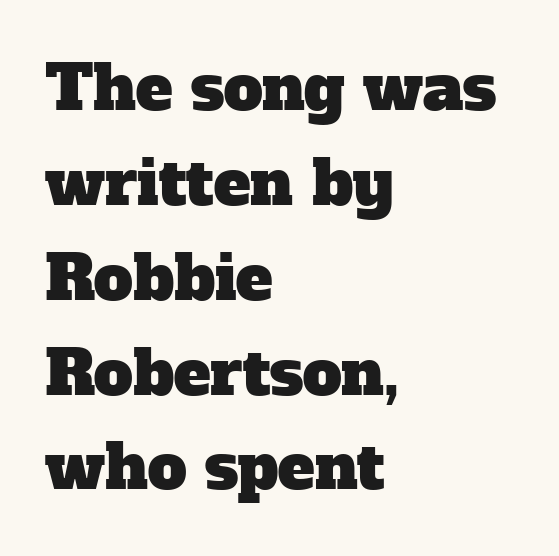
Q: Is the typeface a serif or a sans-serif typeface? A: Serif.
Q: Is the text underlined? A: No.
Q: How is the paragraph aligned? A: Left-aligned.
Q: Is the spacing between letters normal or unusually wide? A: Normal.
Q: Is the spacing between lines tight, normal or loose? A: Normal.
Q: Width (condensed, normal, or wide)? A: Normal.
Q: Stroke contrast? A: Low.
Q: x-height? A: Medium.
Q: Monospaced? A: No.
